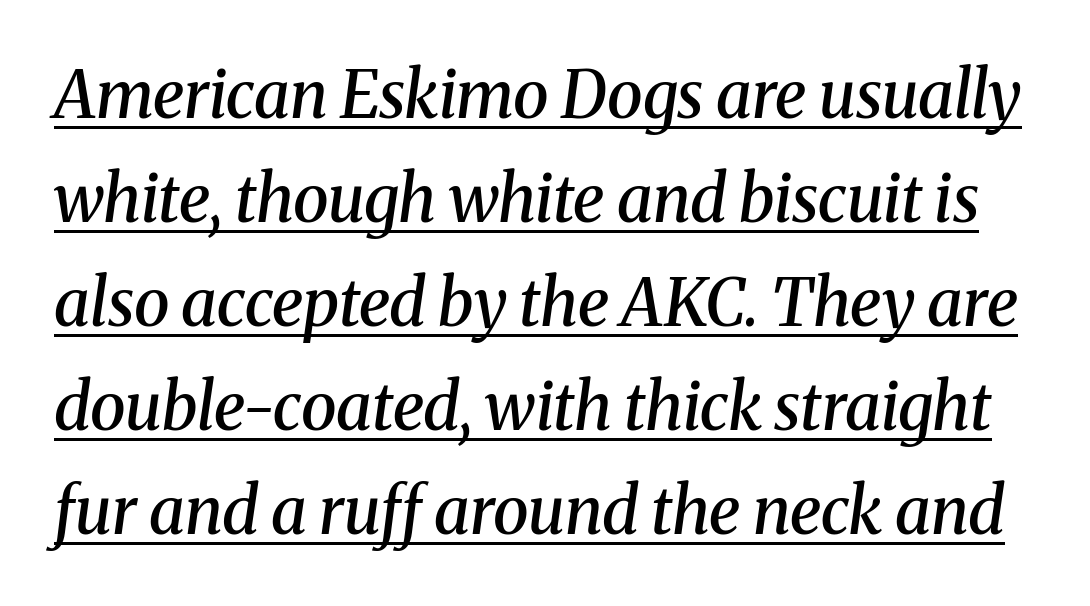
The image shows 65 px semibold serif type, italic (leaning right); set normal line spacing (1.6x), normal letter spacing, underlined; medium stroke contrast and a medium x-height.
